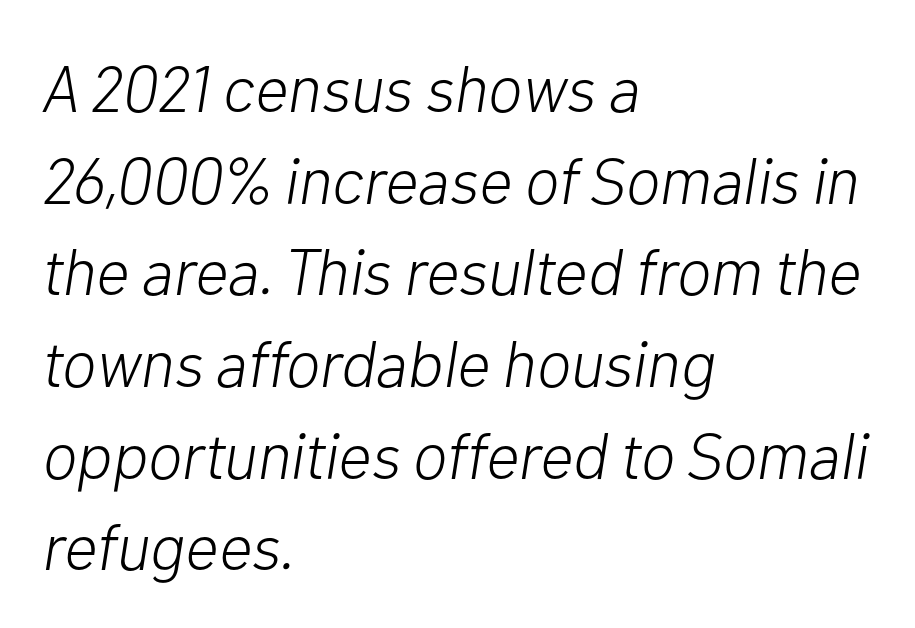
Q: Is the text bold? A: No.
Q: Is the text italic (slanted)? A: Yes, it leans right by about 10 degrees.
Q: Is the text underlined? A: No.
Q: How is the paragraph aligned? A: Left-aligned.
Q: Is the spacing between letters normal or unusually wide? A: Normal.
Q: Is the spacing between lines tight, normal or loose? A: Normal.
Q: Width (condensed, normal, or wide)? A: Normal.
Q: Stroke contrast? A: Low.
Q: x-height? A: Medium.
Q: Monospaced? A: No.
